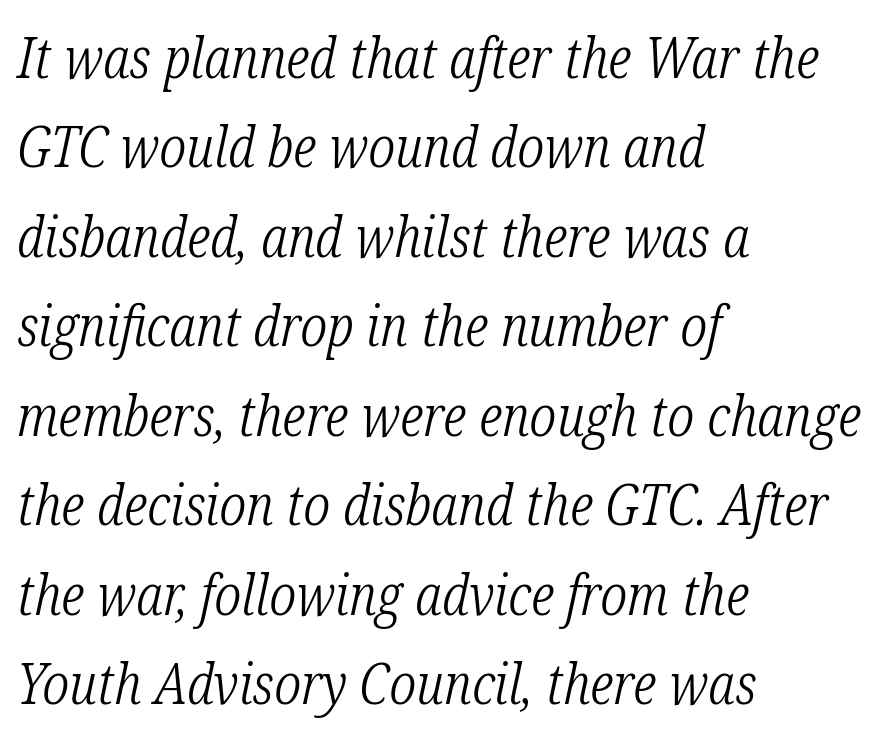
{"serif": "yes", "italic": "yes", "lean": "right", "slant_degrees": 12, "bold": "no", "weight": "light", "width": "condensed", "stroke_contrast": "low", "x_height": "medium", "monospaced": "no", "underline": "no", "align": "left", "line_spacing": "normal", "line_spacing_ratio": 1.57, "letter_spacing": "normal", "letter_spacing_em": 0.0, "glyph_px": 57}
